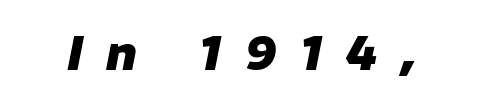
The image shows 49 px heavy type, italic (leaning right); set unusually wide letter spacing (+0.48 em), not underlined; low stroke contrast and a medium x-height.
